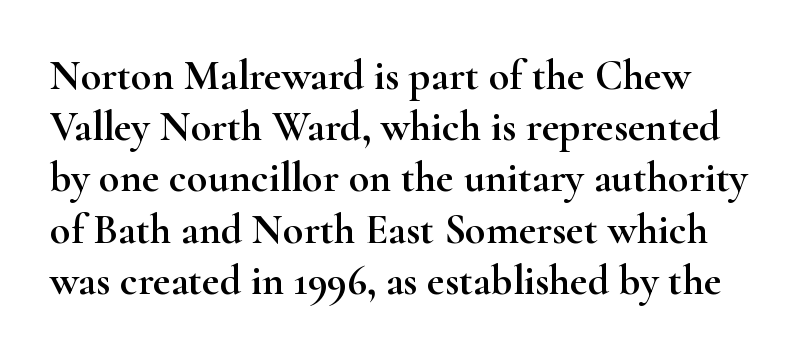
Q: Is the text italic (slanted)? A: No, it is upright.
Q: Is the typeface a serif or a sans-serif typeface? A: Serif.
Q: Is the text underlined? A: No.
Q: Is the spacing between letters normal or unusually wide? A: Normal.
Q: Width (condensed, normal, or wide)? A: Wide.
Q: Stroke contrast? A: High.
Q: x-height? A: Small.
Q: Monospaced? A: No.
